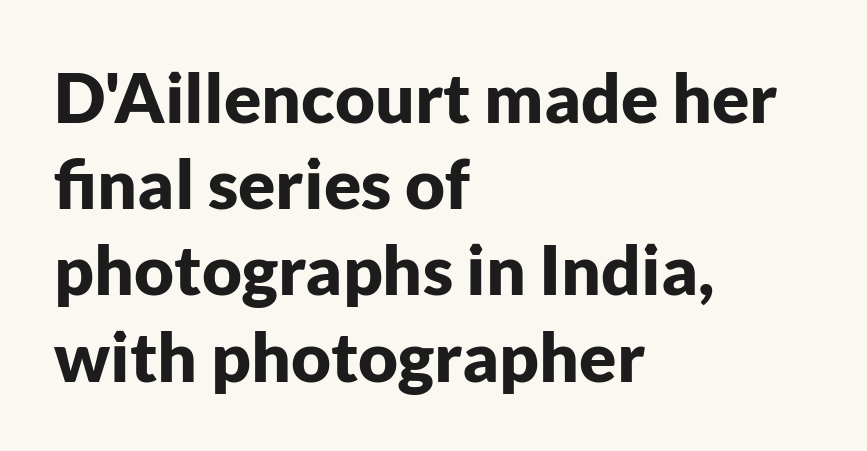
The image shows 69 px bold sans-serif type, upright; set left-aligned, normal line spacing (1.25x), normal letter spacing, not underlined; low stroke contrast and a medium x-height.
